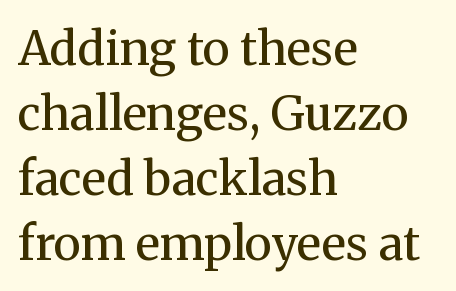
Q: Is the text bold? A: No.
Q: Is the text italic (slanted)? A: No, it is upright.
Q: Is the typeface a serif or a sans-serif typeface? A: Serif.
Q: Is the text underlined? A: No.
Q: How is the paragraph aligned? A: Left-aligned.
Q: Is the spacing between letters normal or unusually wide? A: Normal.
Q: Is the spacing between lines tight, normal or loose? A: Normal.
Q: Width (condensed, normal, or wide)? A: Normal.
Q: Stroke contrast? A: Medium.
Q: x-height? A: Medium.
Q: Monospaced? A: No.
